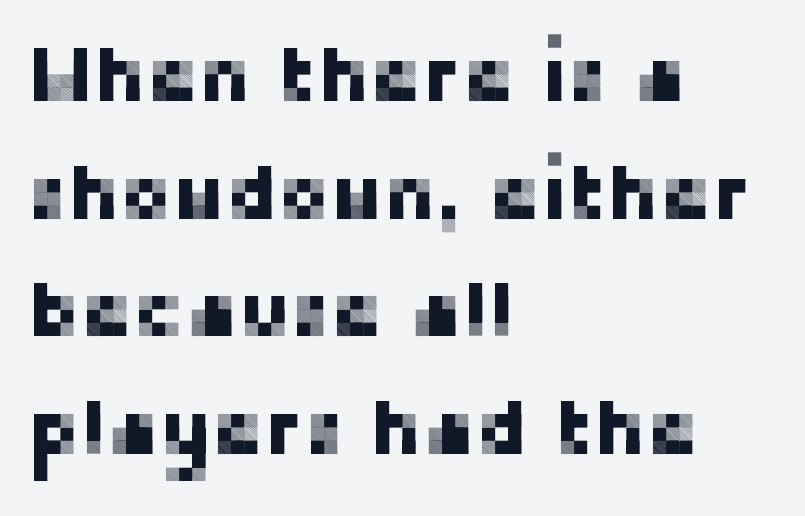
Q: Is the text italic (slanted)? A: No, it is upright.
Q: Is the typeface a serif or a sans-serif typeface? A: Sans-serif.
Q: Is the text underlined? A: No.
Q: How is the paragraph aligned? A: Left-aligned.
Q: Is the spacing between letters normal or unusually wide? A: Normal.
Q: Is the spacing between lines tight, normal or loose? A: Normal.
Q: Width (condensed, normal, or wide)? A: Normal.
Q: Stroke contrast? A: Low.
Q: x-height? A: Medium.
Q: Monospaced? A: No.
